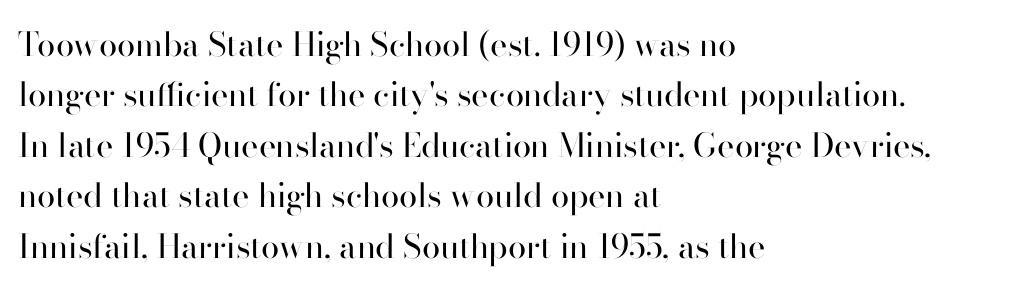
The image shows 33 px regular-weight sans-serif type, upright; set left-aligned, normal line spacing (1.53x), normal letter spacing, not underlined; high stroke contrast and a small x-height.
